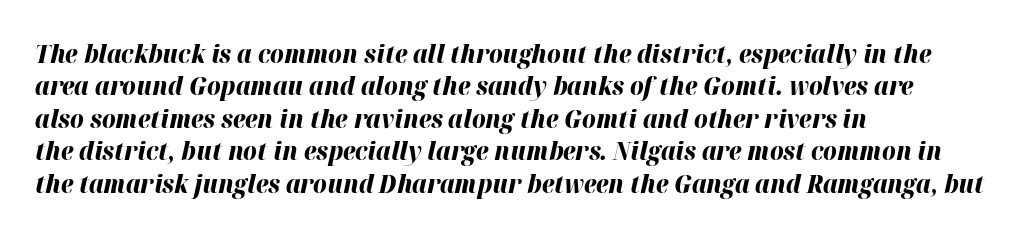
The image shows 26 px bold type, italic (leaning right); set left-aligned, normal line spacing (1.25x), normal letter spacing, not underlined.
